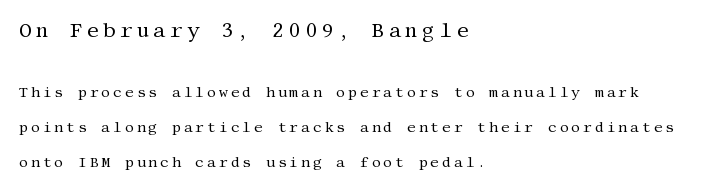
The image shows 20 px text type, upright; set left-aligned, loose line spacing (2.47x), unusually wide letter spacing (+0.2 em), not underlined; the first (top) block is 1.43x larger.
